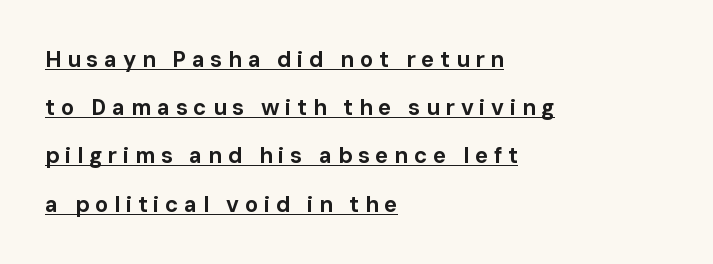
{"italic": "no", "bold": "yes", "underline": "yes", "align": "left", "line_spacing": "loose", "line_spacing_ratio": 2.19, "letter_spacing": "wide", "letter_spacing_em": 0.26, "glyph_px": 22}
